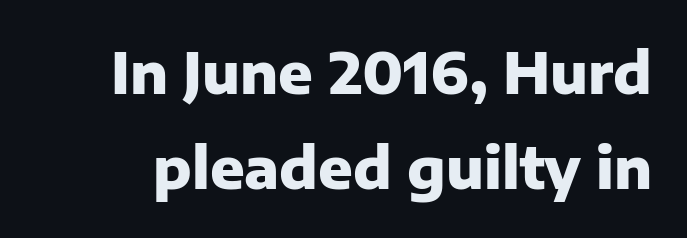
These lines are rendered in a variable-pitch font. A typesetter would label this face a sans. This is heavy type, rendered in bold. The space directly below the letters is spotless. The vertical gap from one line to the next is medium. When letters stand straight like this, we call the style roman or upright.
